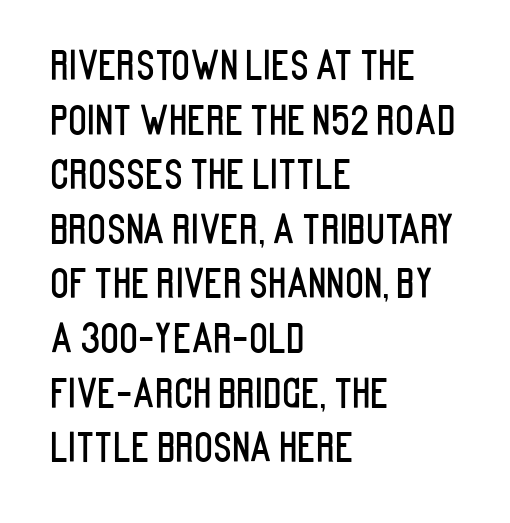
Q: Is the text italic (slanted)? A: No, it is upright.
Q: Is the typeface a serif or a sans-serif typeface? A: Sans-serif.
Q: Is the text underlined? A: No.
Q: How is the paragraph aligned? A: Left-aligned.
Q: Is the spacing between letters normal or unusually wide? A: Normal.
Q: Is the spacing between lines tight, normal or loose? A: Normal.
Q: Width (condensed, normal, or wide)? A: Condensed.
Q: Stroke contrast? A: Low.
Q: x-height? A: Large.
Q: Monospaced? A: No.
